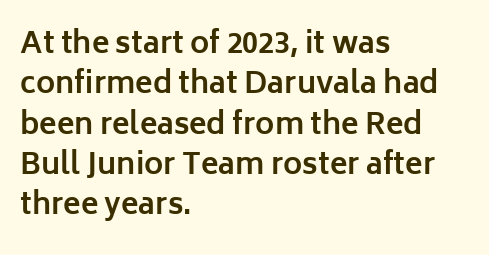
A typesetter would mark this as roman, not italic. Heavy, bold letterforms. The passage shown has conventional tracking throughout. No feet cap the strokes, marking this as sans-serif type.
